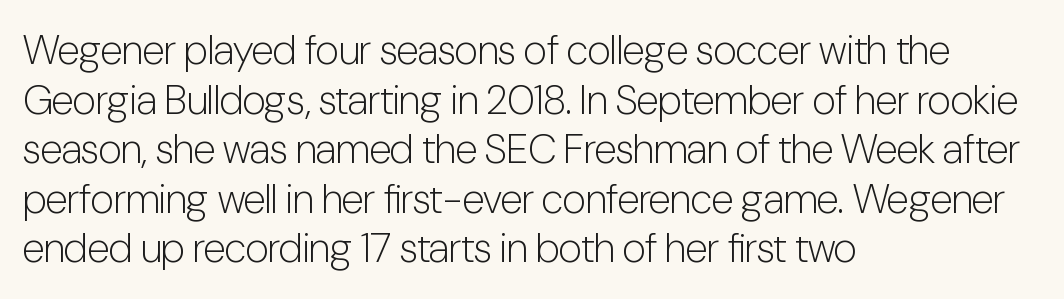
Students, note that the glyphs here touch the page at normal intervals. Note the varied advance widths — an 'i' is clearly narrower than an 'm'. Beneath every word, the page is bare. Does the copy run flush right? No — it runs flush left. Are there feet on the stems? There aren't — it's a sans.
